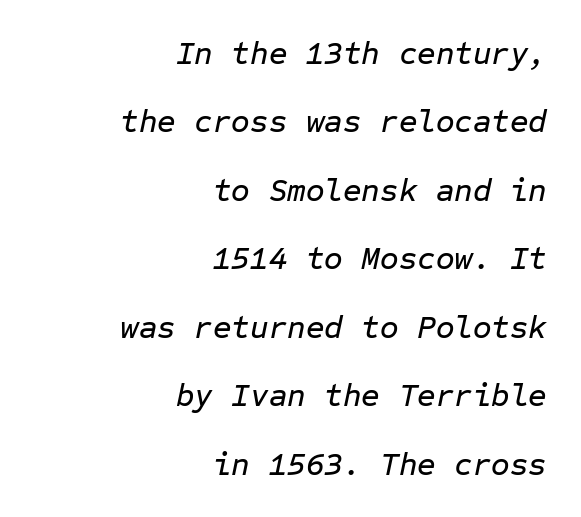
Q: Is the text italic (slanted)? A: Yes, it leans right by about 12 degrees.
Q: Is the text underlined? A: No.
Q: How is the paragraph aligned? A: Right-aligned.
Q: Is the spacing between letters normal or unusually wide? A: Normal.
Q: Is the spacing between lines tight, normal or loose? A: Loose.
Q: Width (condensed, normal, or wide)? A: Normal.
Q: Stroke contrast? A: Low.
Q: x-height? A: Medium.
Q: Monospaced? A: Yes.
